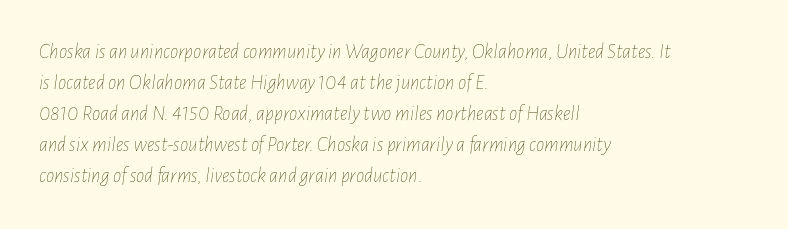
Q: Is the text bold? A: No.
Q: Is the text italic (slanted)? A: Yes, it leans right by about 7 degrees.
Q: Is the text underlined? A: No.
Q: How is the paragraph aligned? A: Left-aligned.
Q: Is the spacing between letters normal or unusually wide? A: Normal.
Q: Is the spacing between lines tight, normal or loose? A: Normal.
